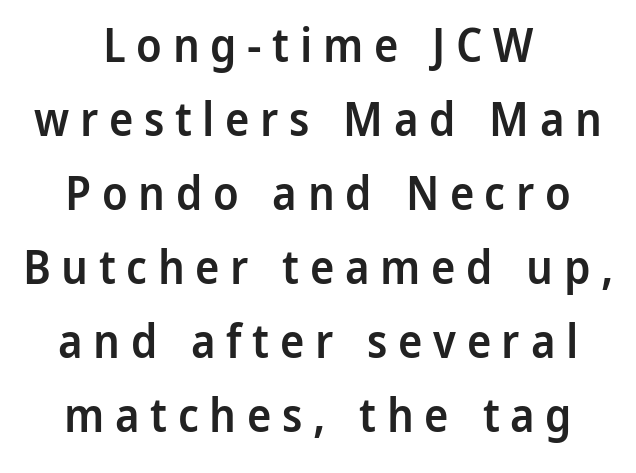
{"serif": "no", "italic": "no", "bold": "semi", "weight": "semibold", "width": "normal", "stroke_contrast": "low", "x_height": "medium", "monospaced": "no", "underline": "no", "align": "center", "line_spacing": "normal", "line_spacing_ratio": 1.61, "letter_spacing": "wide", "letter_spacing_em": 0.23, "glyph_px": 46}
